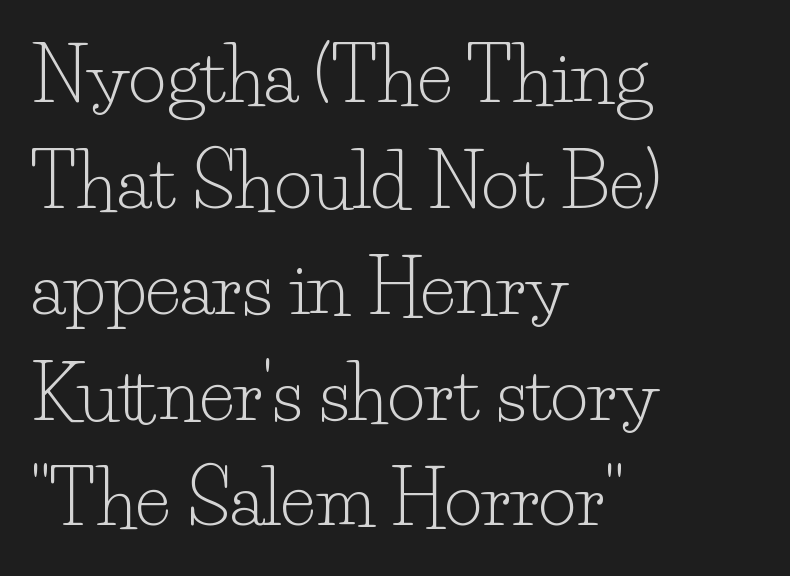
The image shows 73 px light serif type, upright; set left-aligned, normal line spacing (1.45x), normal letter spacing, not underlined; low stroke contrast and a small x-height.
